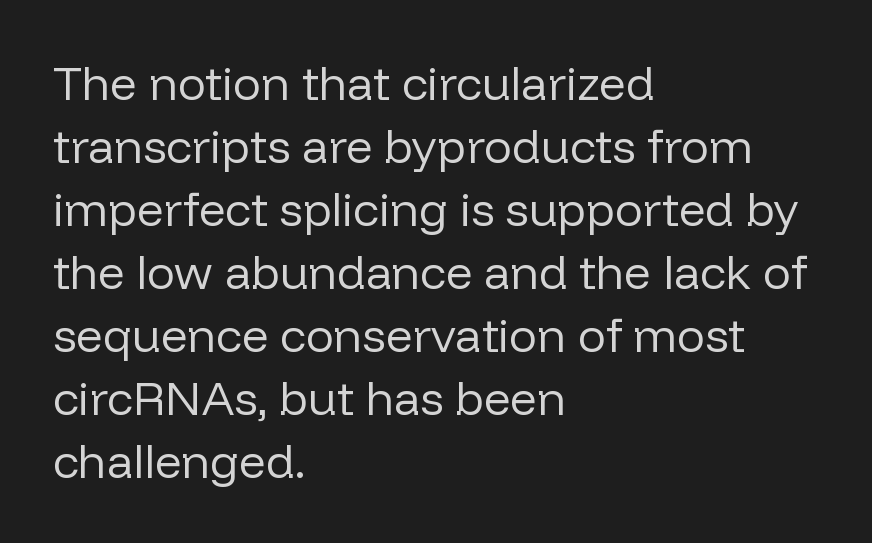
{"serif": "no", "italic": "no", "bold": "no", "weight": "regular", "width": "normal", "stroke_contrast": "low", "x_height": "medium", "monospaced": "no", "underline": "no", "align": "left", "line_spacing": "normal", "line_spacing_ratio": 1.34, "letter_spacing": "normal", "letter_spacing_em": 0.0, "glyph_px": 47}
